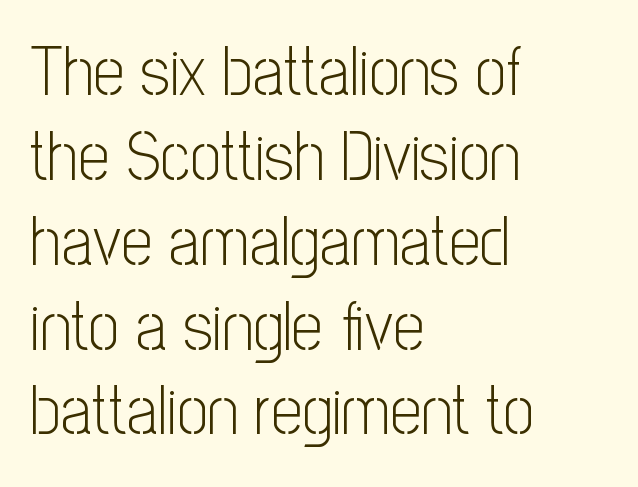
Ordinary non-slanted type is in use. You could call the tracking neutral — neither tight nor loose. Stroke mass is kept to a normal reading level or below. This rendering employs a face without finishing strokes, i.e., a sans-serif.
